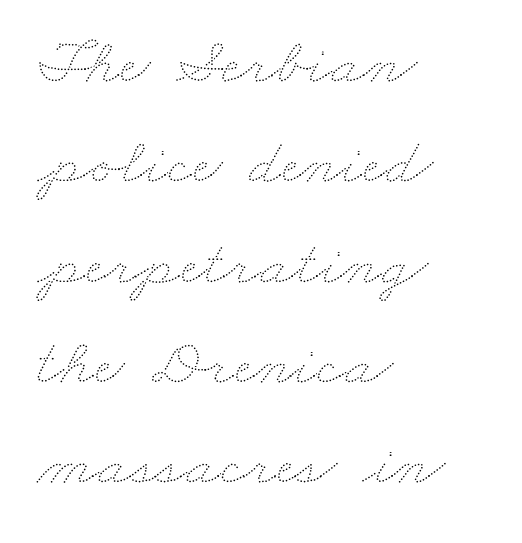
Q: Is the text bold? A: No.
Q: Is the text underlined? A: No.
Q: How is the paragraph aligned? A: Left-aligned.
Q: Is the spacing between letters normal or unusually wide? A: Normal.
Q: Is the spacing between lines tight, normal or loose? A: Normal.
Q: Width (condensed, normal, or wide)? A: Wide.
Q: Stroke contrast? A: Medium.
Q: x-height? A: Small.
Q: Monospaced? A: No.
